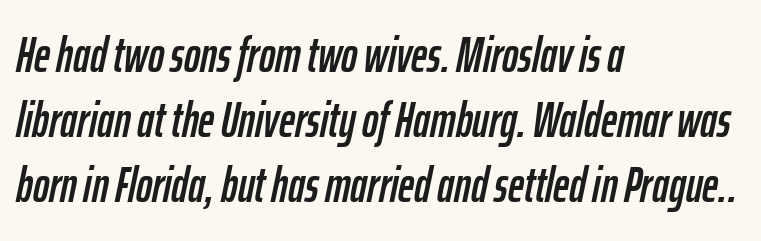
The glyphs look as if they've been sheared to an angle. Spacing verdict: proportional, widths tailored to each character. Leading: standard. The type is set solid horizontally, with unmodified tracking. Just letters on the line, the space beneath them empty.
